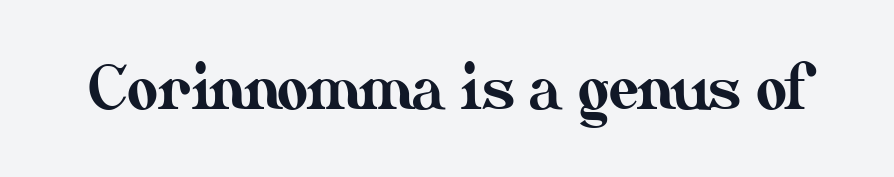
Q: Is the text italic (slanted)? A: No, it is upright.
Q: Is the text underlined? A: No.
Q: Is the spacing between letters normal or unusually wide? A: Normal.
Q: Width (condensed, normal, or wide)? A: Normal.
Q: Stroke contrast? A: Medium.
Q: x-height? A: Small.
Q: Monospaced? A: No.
